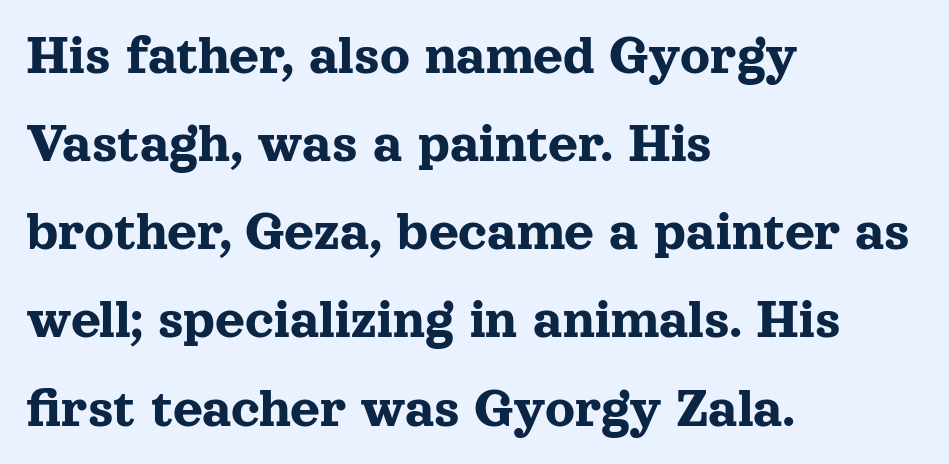
Each line starts at the same left margin while the right side varies. Typographically, this falls in the serif category. The horizontal fit of the characters is conventional and even. Do the letters lean? They stand straight. You could not count columns in this text — the font is proportionally spaced. The space between consecutive lines is moderate.
